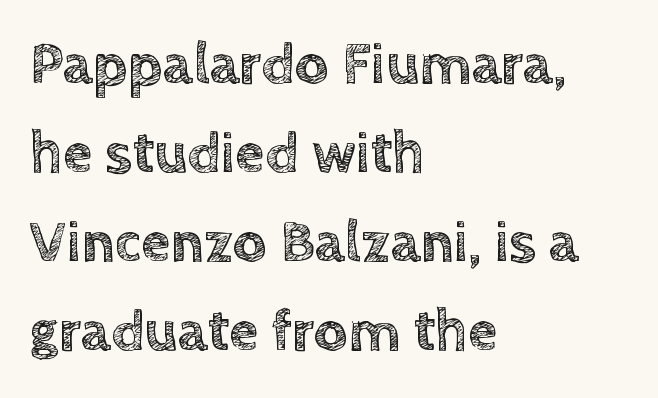
The image shows 59 px text type, upright; set left-aligned, normal line spacing (1.51x), normal letter spacing, not underlined; a large x-height.
